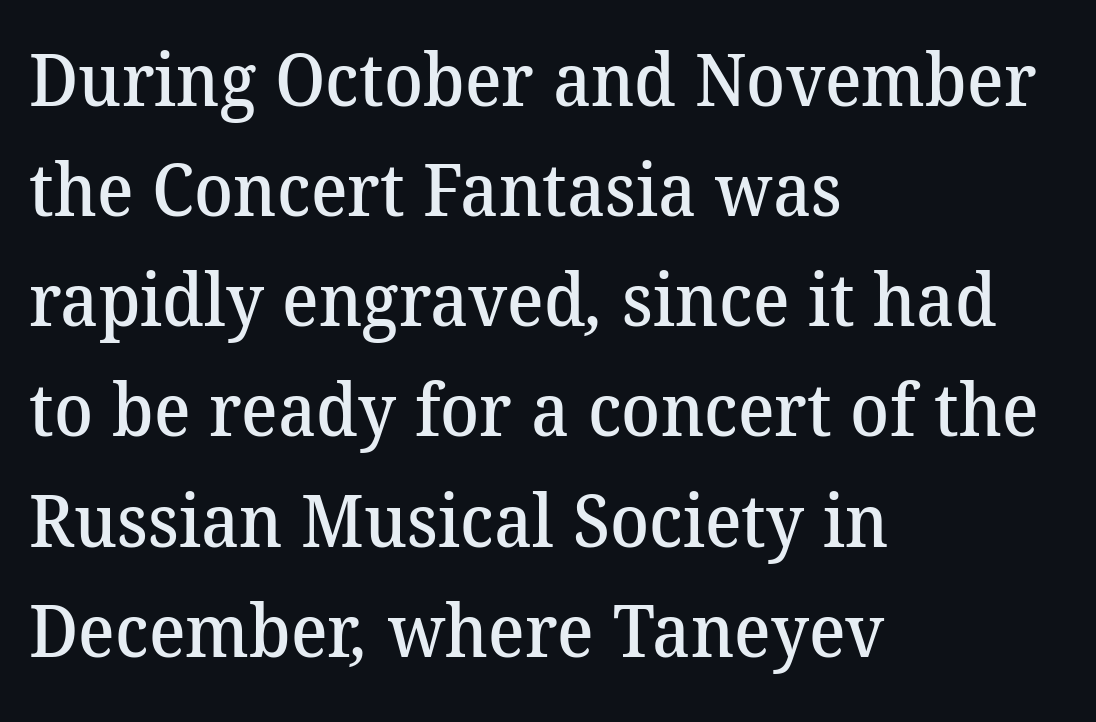
{"serif": "yes", "bold": "semi", "weight": "semibold", "width": "normal", "stroke_contrast": "medium", "x_height": "medium", "monospaced": "no", "underline": "no", "align": "left", "line_spacing": "normal", "line_spacing_ratio": 1.53, "letter_spacing": "normal", "letter_spacing_em": 0.0, "glyph_px": 72}
